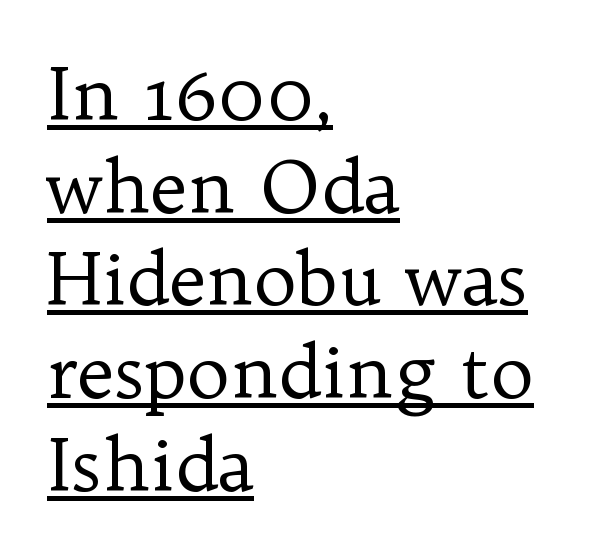
A typesetter would call this zero additional tracking. Look at the bottom of the vertical strokes: they flare into serifs here. Does the copy run flush right? No — it runs flush left. Underlining? Definitely there.
